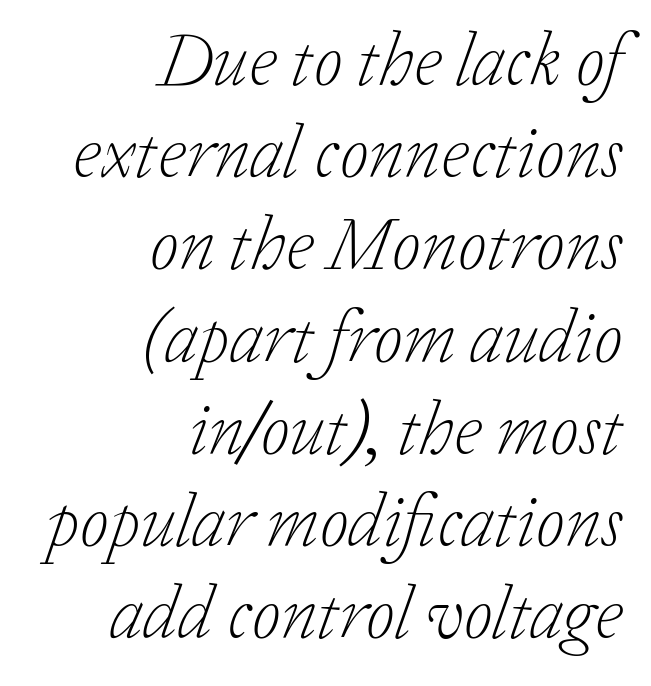
Q: Is the text bold? A: No.
Q: Is the text italic (slanted)? A: Yes, it leans right by about 20 degrees.
Q: Is the typeface a serif or a sans-serif typeface? A: Serif.
Q: Is the text underlined? A: No.
Q: How is the paragraph aligned? A: Right-aligned.
Q: Is the spacing between letters normal or unusually wide? A: Normal.
Q: Width (condensed, normal, or wide)? A: Normal.
Q: Stroke contrast? A: Low.
Q: x-height? A: Medium.
Q: Monospaced? A: No.
